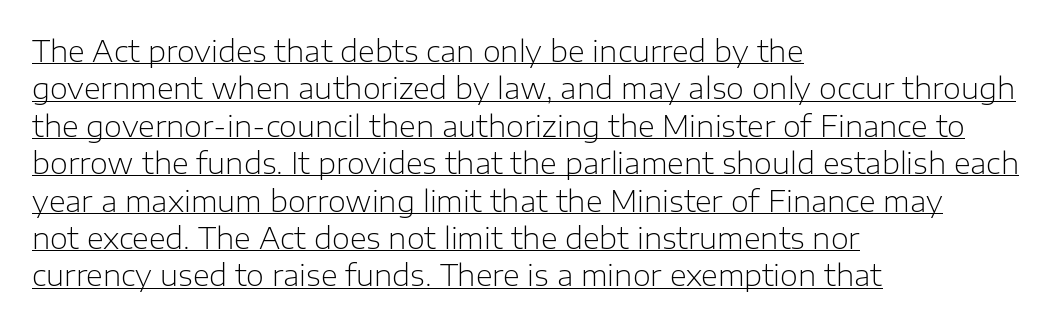
Quick note: interline space is typical. Summary of weight: not heavy and not bold. The text block is weighted toward the left margin, trailing off unevenly rightward. The passage shown is typed in a proportional face where columns would drift. This is roman type, the default non-slanted kind. The horizontal fit of the characters is conventional and even.
